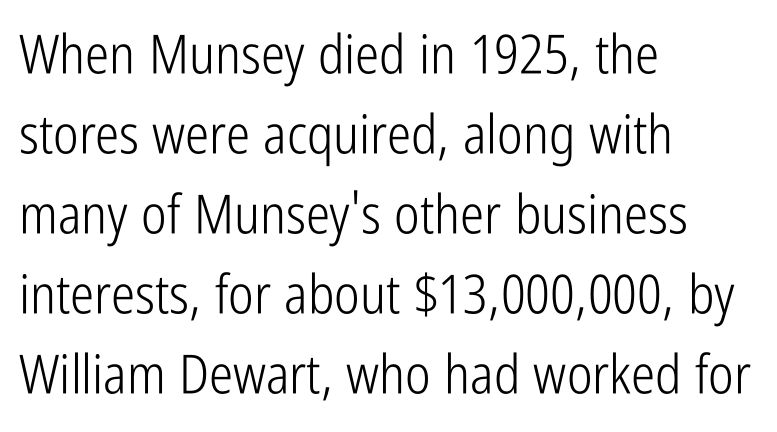
The image shows 54 px light, condensed sans-serif type, upright; set left-aligned, normal line spacing (1.48x), normal letter spacing, not underlined; low stroke contrast and a medium x-height.
